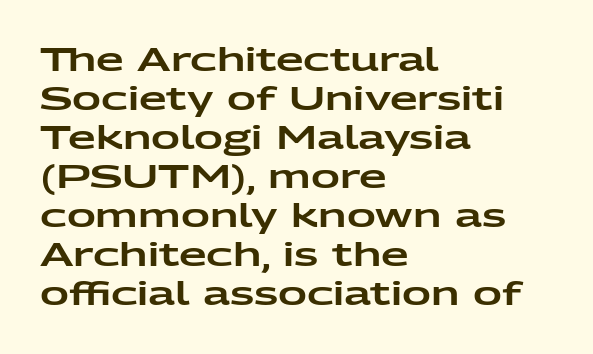
The image shows 32 px wide sans-serif type, upright; set left-aligned, line spacing 1.22x, normal letter spacing, not underlined; low stroke contrast and a medium x-height.
